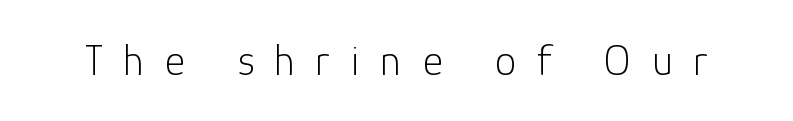
Q: Is the text bold? A: No.
Q: Is the text italic (slanted)? A: No, it is upright.
Q: Is the typeface a serif or a sans-serif typeface? A: Sans-serif.
Q: Is the text underlined? A: No.
Q: Is the spacing between letters normal or unusually wide? A: Unusually wide.
Q: Width (condensed, normal, or wide)? A: Normal.
Q: Stroke contrast? A: Low.
Q: x-height? A: Medium.
Q: Monospaced? A: No.
